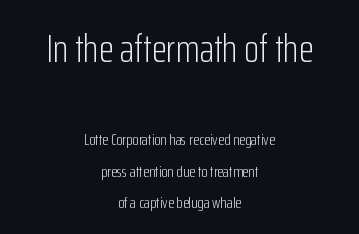
{"serif": "no", "italic": "no", "bold": "no", "weight": "light", "width": "condensed", "stroke_contrast": "low", "x_height": "medium", "monospaced": "no", "underline": "no", "align": "center", "line_spacing": "loose", "line_spacing_ratio": 1.99, "letter_spacing": "normal", "letter_spacing_em": 0.0, "larger_block": "first", "size_ratio": 2.44, "glyph_px": 39}
